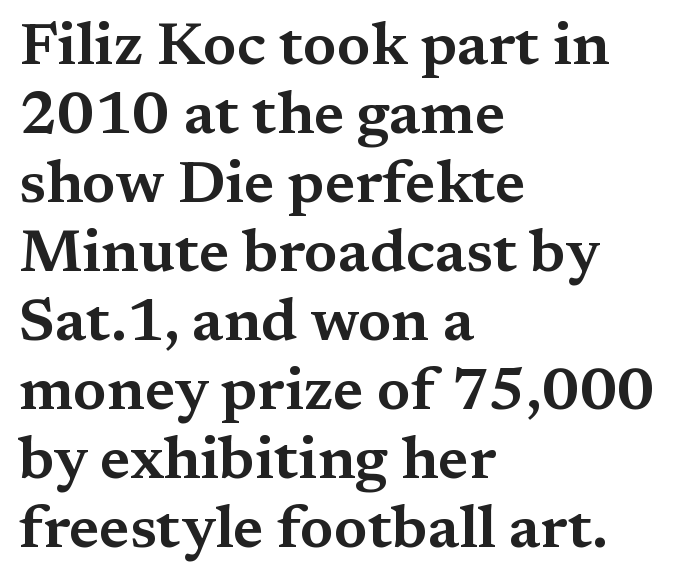
Q: Is the text italic (slanted)? A: No, it is upright.
Q: Is the typeface a serif or a sans-serif typeface? A: Serif.
Q: Is the text underlined? A: No.
Q: How is the paragraph aligned? A: Left-aligned.
Q: Is the spacing between letters normal or unusually wide? A: Normal.
Q: Is the spacing between lines tight, normal or loose? A: Tight.
Q: Width (condensed, normal, or wide)? A: Wide.
Q: Stroke contrast? A: Medium.
Q: x-height? A: Medium.
Q: Monospaced? A: No.
